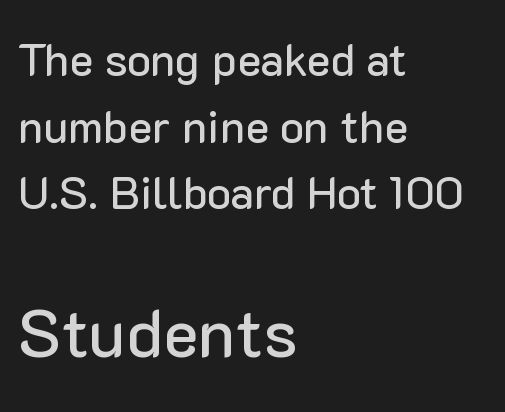
{"serif": "no", "italic": "no", "width": "normal", "stroke_contrast": "low", "x_height": "medium", "monospaced": "no", "underline": "no", "align": "left", "line_spacing": "normal", "line_spacing_ratio": 1.48, "letter_spacing": "normal", "letter_spacing_em": 0.0, "larger_block": "second", "size_ratio": 1.49, "glyph_px": 67}
